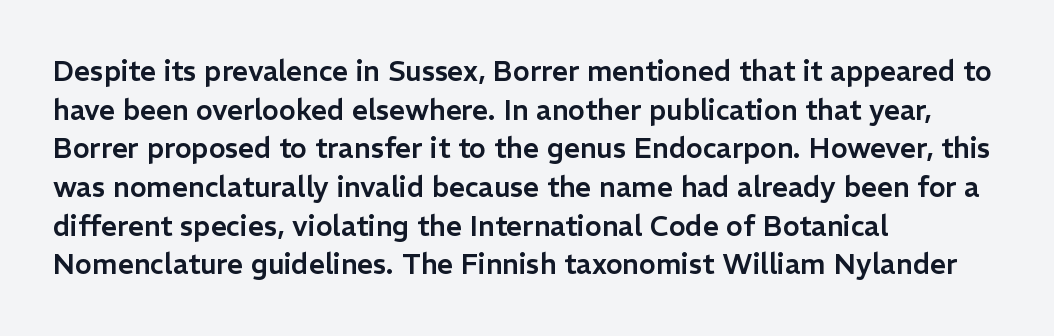
Q: Is the text italic (slanted)? A: No, it is upright.
Q: Is the typeface a serif or a sans-serif typeface? A: Sans-serif.
Q: Is the text underlined? A: No.
Q: How is the paragraph aligned? A: Left-aligned.
Q: Is the spacing between letters normal or unusually wide? A: Normal.
Q: Is the spacing between lines tight, normal or loose? A: Normal.
Q: Width (condensed, normal, or wide)? A: Normal.
Q: Stroke contrast? A: Low.
Q: x-height? A: Medium.
Q: Monospaced? A: No.
